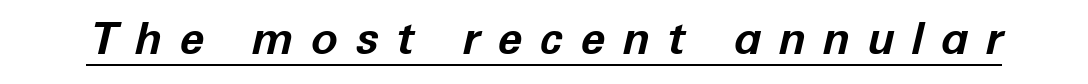
Think of a printed novel: that variable character pitch is what you see here. This is oblique type, the kind used for emphasis or titles. Each word looks stretched out because of the extra space between its letters. Its strokes are broad and dark, the hallmark of bold type. Decoration check: the copy is underlined.
